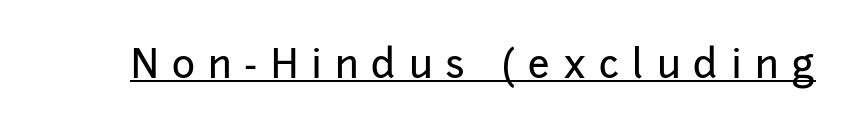
Q: Is the text italic (slanted)? A: No, it is upright.
Q: Is the typeface a serif or a sans-serif typeface? A: Sans-serif.
Q: Is the text underlined? A: Yes.
Q: Is the spacing between letters normal or unusually wide? A: Unusually wide.
Q: Width (condensed, normal, or wide)? A: Normal.
Q: Stroke contrast? A: Low.
Q: x-height? A: Medium.
Q: Monospaced? A: No.
